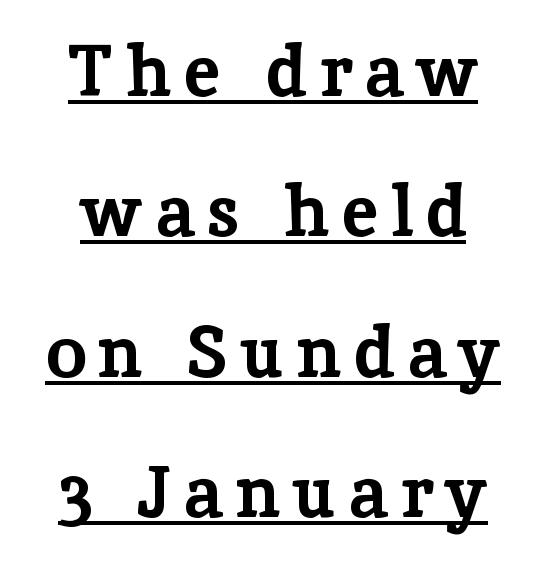
Q: Is the text bold? A: Yes.
Q: Is the text italic (slanted)? A: No, it is upright.
Q: Is the typeface a serif or a sans-serif typeface? A: Serif.
Q: Is the text underlined? A: Yes.
Q: How is the paragraph aligned? A: Centered.
Q: Is the spacing between lines tight, normal or loose? A: Loose.
Q: Width (condensed, normal, or wide)? A: Normal.
Q: Stroke contrast? A: Low.
Q: x-height? A: Medium.
Q: Monospaced? A: No.
